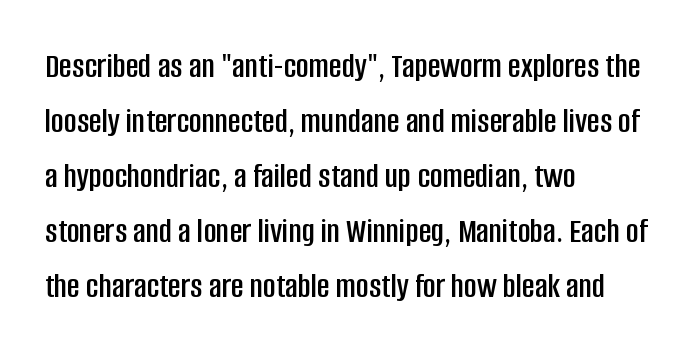
{"serif": "no", "italic": "no", "width": "condensed", "stroke_contrast": "low", "x_height": "large", "monospaced": "no", "underline": "no", "align": "left", "line_spacing": "normal", "line_spacing_ratio": 1.57, "letter_spacing": "normal", "letter_spacing_em": 0.0, "glyph_px": 35}
